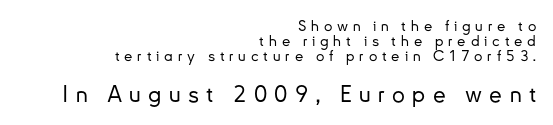
Baseline-to-baseline distance is barely more than the letter height. Underline: absent. The letters stand upright; this is a roman face. Look at the glyph heights: the lower group is clearly the bigger setting. Glyph-to-glyph distance is far greater than everyday printed text.
